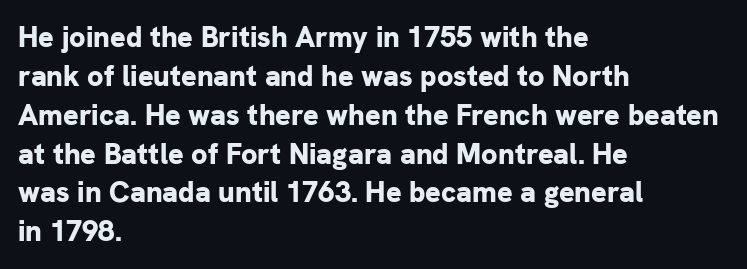
The image shows 29 px bold sans-serif type, upright; set left-aligned, normal line spacing (1.34x), normal letter spacing, not underlined; low stroke contrast and a medium x-height.
